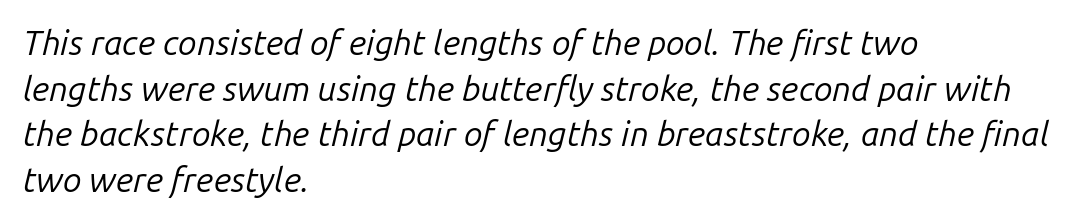
Q: Is the text bold? A: No.
Q: Is the text italic (slanted)? A: Yes, it leans right by about 14 degrees.
Q: Is the text underlined? A: No.
Q: How is the paragraph aligned? A: Left-aligned.
Q: Is the spacing between letters normal or unusually wide? A: Normal.
Q: Is the spacing between lines tight, normal or loose? A: Normal.
Q: Width (condensed, normal, or wide)? A: Normal.
Q: Stroke contrast? A: Low.
Q: x-height? A: Medium.
Q: Monospaced? A: No.
